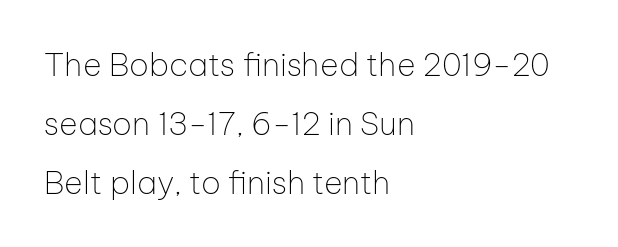
The image shows 32 px thin sans-serif type, upright; set left-aligned, line spacing 1.84x, normal letter spacing, not underlined; low stroke contrast and a medium x-height.
